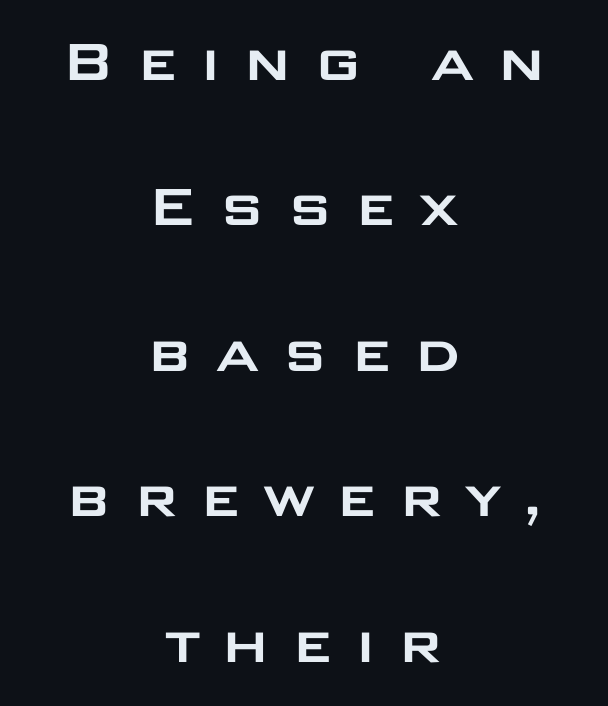
The image shows 67 px wide sans-serif type, upright; set centered, loose line spacing (2.17x), unusually wide letter spacing (+0.3 em), not underlined; low stroke contrast and a large x-height.
